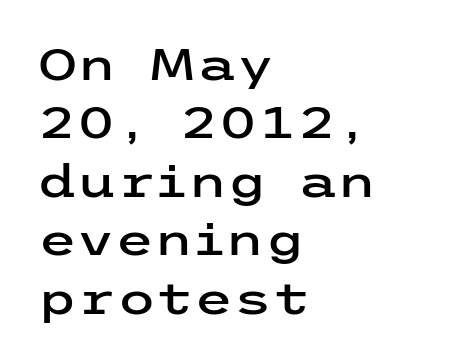
Q: Is the text italic (slanted)? A: No, it is upright.
Q: Is the typeface a serif or a sans-serif typeface? A: Sans-serif.
Q: Is the text underlined? A: No.
Q: How is the paragraph aligned? A: Left-aligned.
Q: Is the spacing between letters normal or unusually wide? A: Normal.
Q: Is the spacing between lines tight, normal or loose? A: Normal.
Q: Width (condensed, normal, or wide)? A: Wide.
Q: Stroke contrast? A: Low.
Q: x-height? A: Medium.
